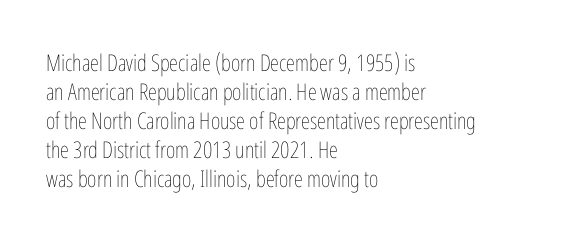
Q: Is the text bold? A: No.
Q: Is the text italic (slanted)? A: No, it is upright.
Q: Is the text underlined? A: No.
Q: How is the paragraph aligned? A: Left-aligned.
Q: Is the spacing between letters normal or unusually wide? A: Normal.
Q: Is the spacing between lines tight, normal or loose? A: Normal.
